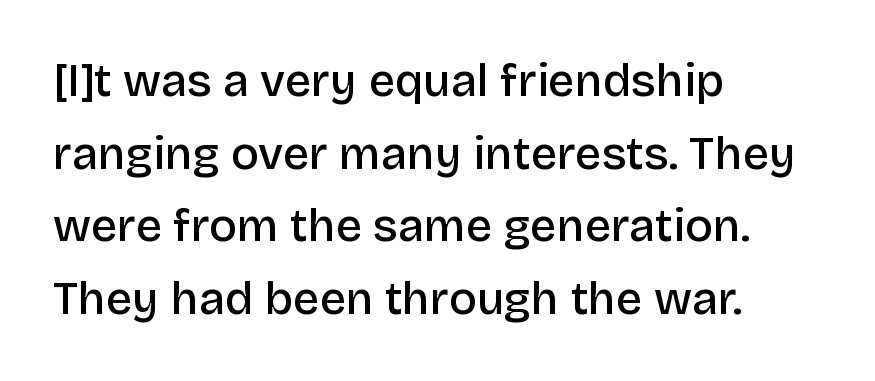
{"serif": "no", "italic": "no", "bold": "semi", "weight": "semibold", "width": "normal", "stroke_contrast": "low", "x_height": "large", "monospaced": "no", "underline": "no", "align": "left", "line_spacing": "normal", "line_spacing_ratio": 1.58, "letter_spacing": "normal", "letter_spacing_em": 0.0, "glyph_px": 46}
